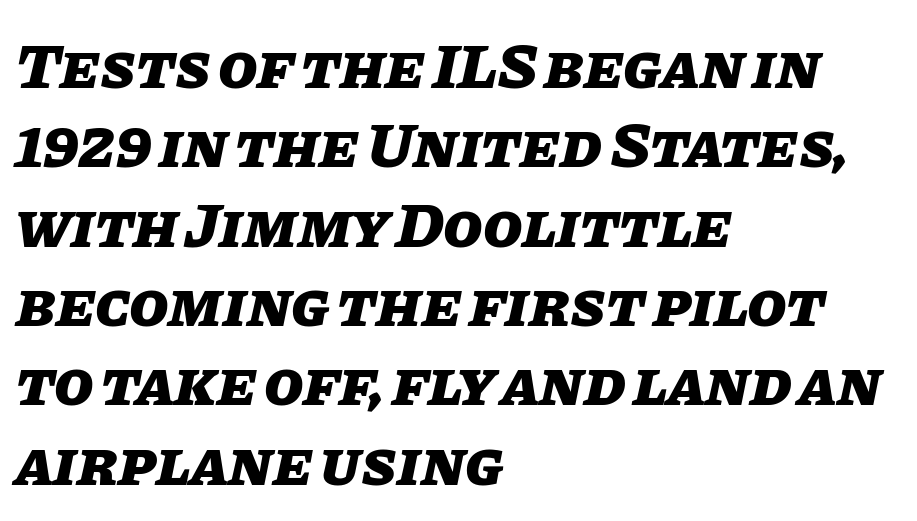
The image shows 64 px heavy type, italic (leaning right); set left-aligned, line spacing 1.24x, normal letter spacing, not underlined; low stroke contrast and a large x-height.
